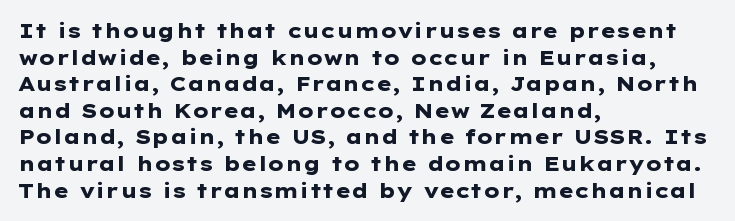
The image shows 20 px bold type, upright; set left-aligned, normal line spacing (1.33x), normal letter spacing, not underlined.
